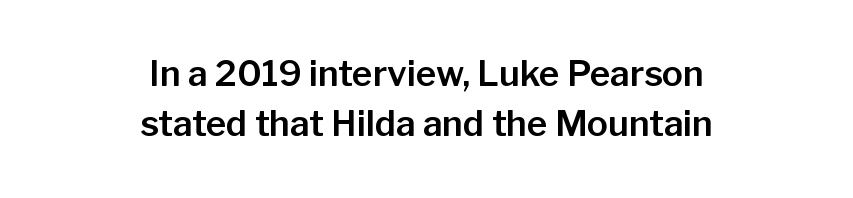
{"serif": "no", "italic": "no", "width": "normal", "stroke_contrast": "low", "x_height": "medium", "monospaced": "no", "underline": "no", "align": "center", "line_spacing": "normal", "line_spacing_ratio": 1.44, "letter_spacing": "normal", "letter_spacing_em": 0.0, "glyph_px": 35}
